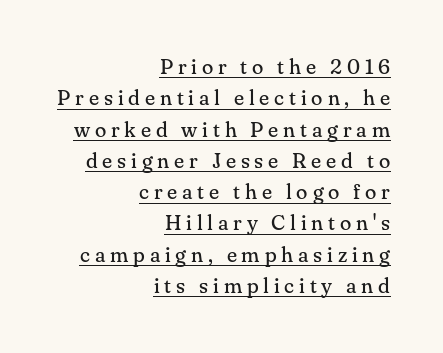
{"italic": "no", "bold": "no", "underline": "yes", "align": "right", "line_spacing": "normal", "line_spacing_ratio": 1.49, "letter_spacing": "wide", "letter_spacing_em": 0.23, "glyph_px": 21}
